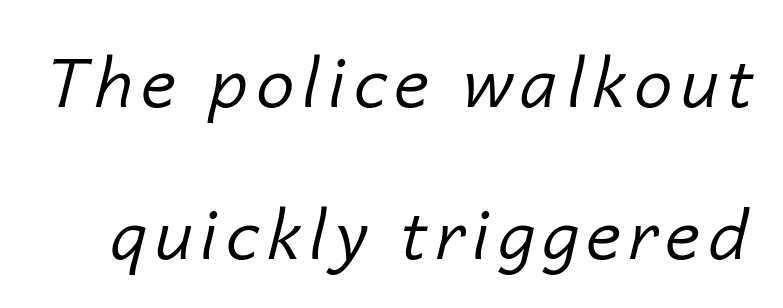
Q: Is the text bold? A: No.
Q: Is the text italic (slanted)? A: Yes, it leans right by about 14 degrees.
Q: Is the text underlined? A: No.
Q: Is the spacing between lines tight, normal or loose? A: Loose.
Q: Width (condensed, normal, or wide)? A: Normal.
Q: Stroke contrast? A: Low.
Q: x-height? A: Medium.
Q: Monospaced? A: No.
